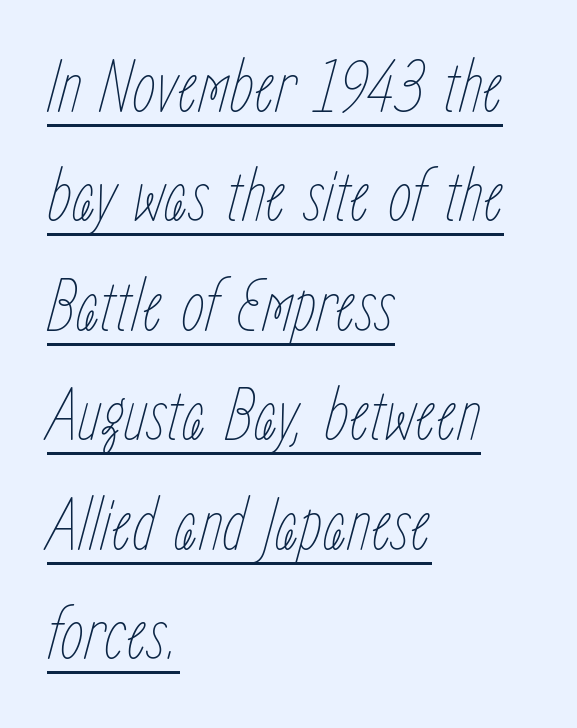
An italicized treatment has been applied to the whole sample. Compared with undecorated copy, this sample adds a rule below the words. Letter spacing: default. Do the characters align in a grid? No, the font is proportional. The letters look calm and open, with moderate or lighter stems.
